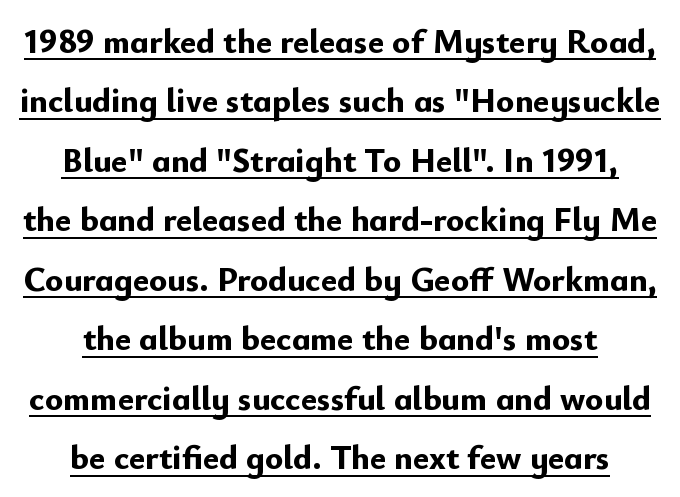
These lines are composed in type without serifs. You can see a thin bar hugging the bottom of the glyphs. The specimen reads as upright at a glance. Both edges are ragged and mirror each other, which tells us the setting is centered. In terms of weight, the rendering is a true, heavy bold.
